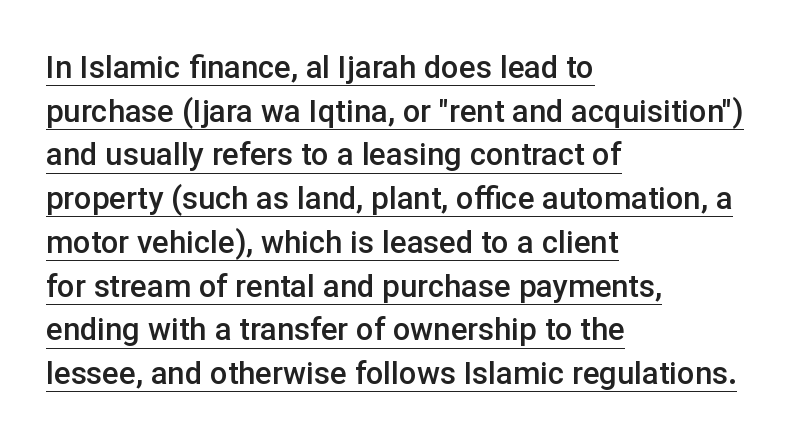
{"serif": "no", "italic": "no", "bold": "semi", "weight": "semibold", "width": "normal", "stroke_contrast": "low", "x_height": "medium", "monospaced": "no", "underline": "yes", "align": "left", "line_spacing": "normal", "line_spacing_ratio": 1.41, "letter_spacing": "normal", "letter_spacing_em": 0.0, "glyph_px": 31}
